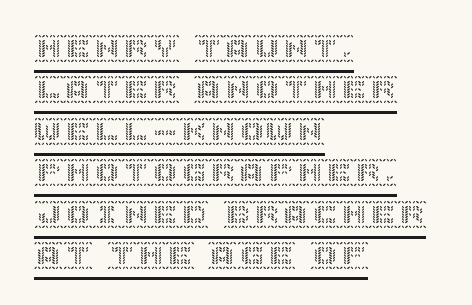
{"italic": "no", "width": "normal", "x_height": "large", "underline": "yes", "align": "left", "line_spacing": "normal", "line_spacing_ratio": 1.43, "letter_spacing": "normal", "letter_spacing_em": 0.0, "glyph_px": 29}
